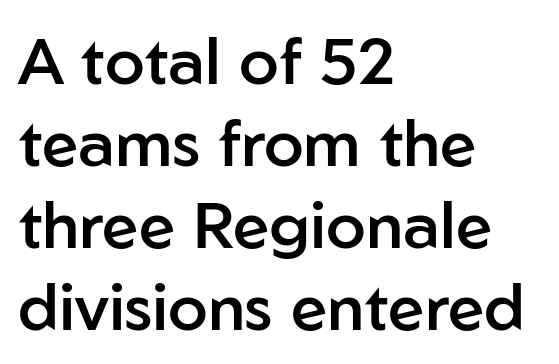
{"serif": "no", "italic": "no", "bold": "semi", "weight": "semibold", "width": "normal", "stroke_contrast": "low", "x_height": "medium", "monospaced": "no", "underline": "no", "align": "left", "line_spacing": "normal", "line_spacing_ratio": 1.26, "letter_spacing": "normal", "letter_spacing_em": 0.0, "glyph_px": 65}
